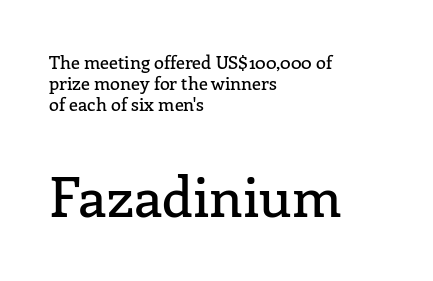
To sum up the face: it has serifs. Italic: no, the glyphs are upright roman. These lines stack with their left ends in a neat column. There is no visible air inserted between adjacent glyphs.
